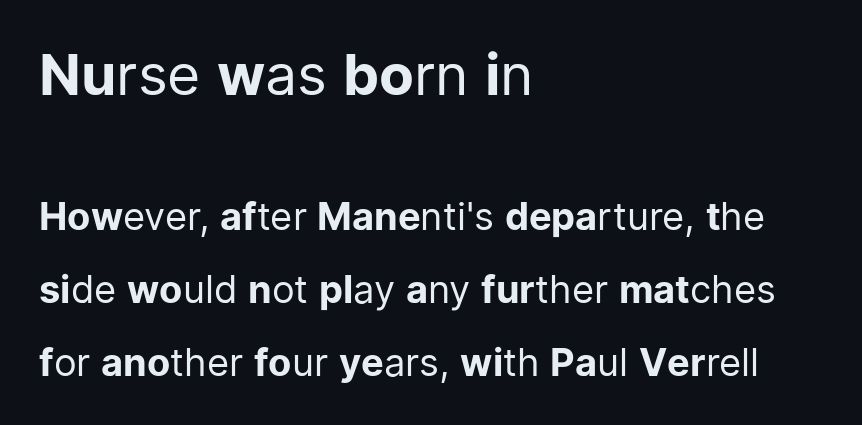
Honestly, the rows look like they've been pulled way apart. Leftover space on each line is placed entirely after the last word. The font family rendered here belongs to the sans-serif group. Tall strokes in this sample are plumb rather than angled. Character widths vary here, with narrow letters taking less room than wide ones. Type without underlining.
